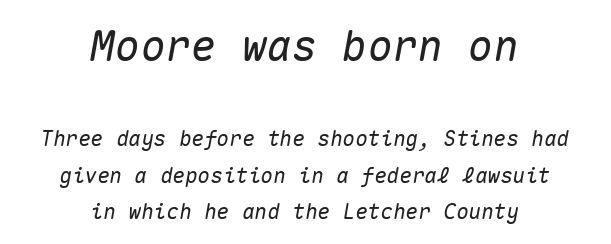
The image shows 42 px text type, italic (leaning right), monospaced; set centered, line spacing 1.73x, normal letter spacing, not underlined; the first (top) block is 2.0x larger; medium stroke contrast and a medium x-height.
